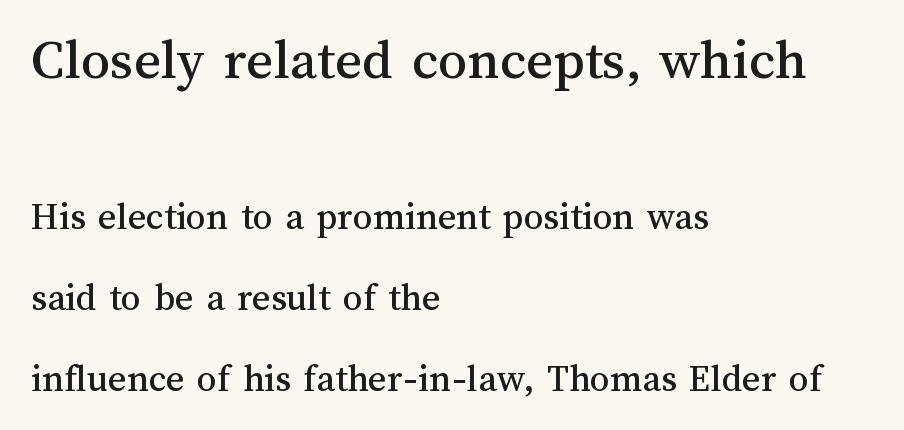
{"italic": "no", "width": "normal", "stroke_contrast": "medium", "x_height": "medium", "monospaced": "no", "underline": "no", "align": "left", "line_spacing": "loose", "line_spacing_ratio": 2.07, "letter_spacing": "normal", "letter_spacing_em": 0.0, "larger_block": "first", "size_ratio": 1.49, "glyph_px": 58}
